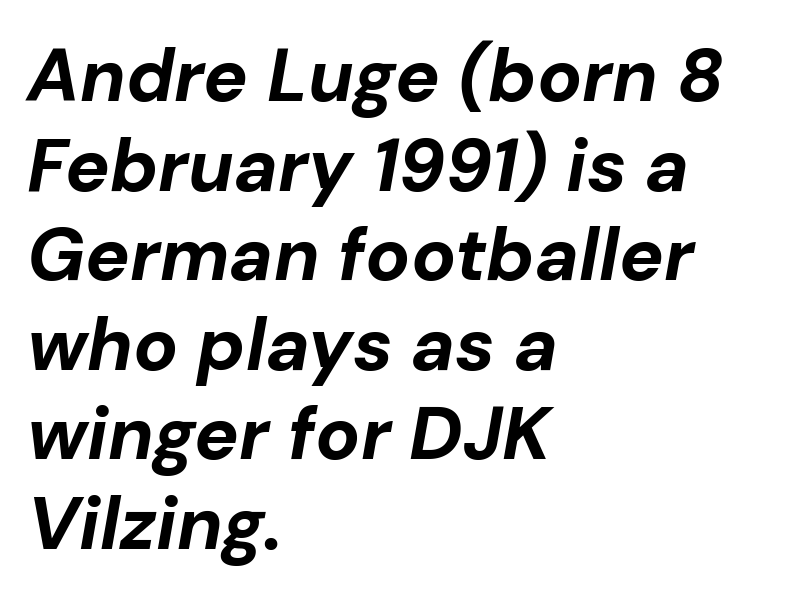
The image shows 74 px bold type, italic (leaning right); set left-aligned, line spacing 1.21x, normal letter spacing, not underlined; low stroke contrast and a medium x-height.
